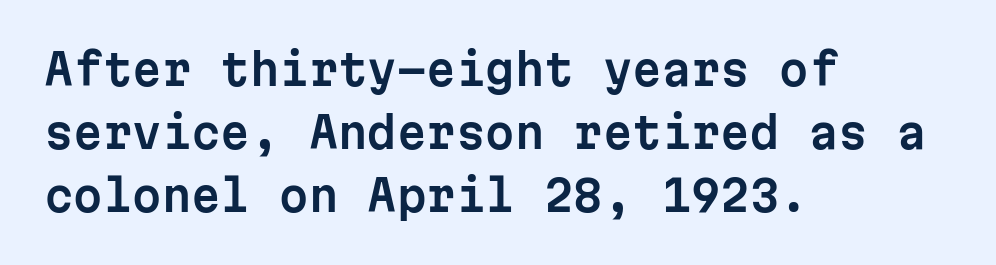
The image shows 42 px sans-serif type, upright, monospaced; set left-aligned, normal line spacing (1.5x), normal letter spacing, not underlined; low stroke contrast and a medium x-height.
